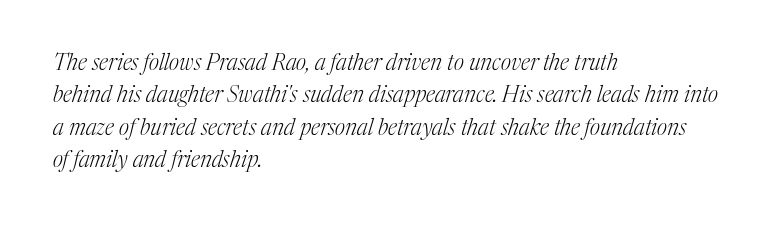
Vertically, the passage feels balanced, rows spaced as you'd expect. The font is comparable to plain body text, perhaps lighter. Teacher's note: observe the even left margin — that is flush-left alignment. Honestly, there is no underline to notice here at all. Caption: standard tracking, unaltered. Rendered with sloped, italic letterforms.
